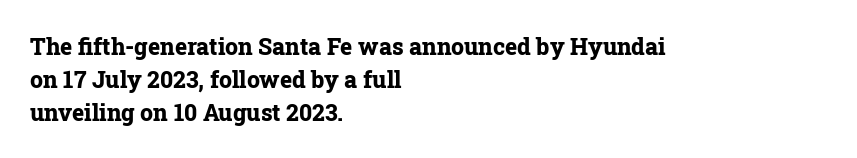
The image shows 23 px bold type, upright; set left-aligned, normal line spacing (1.43x), normal letter spacing, not underlined.
